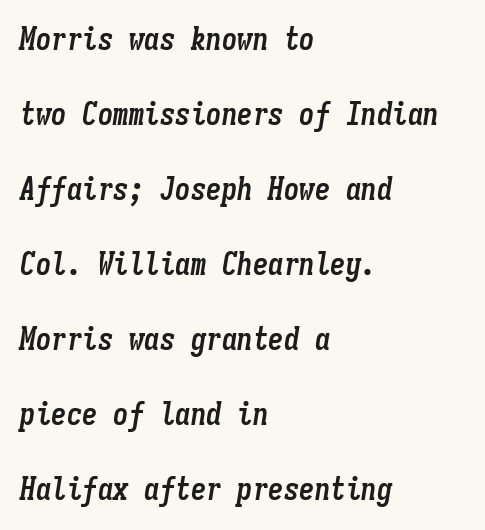
The image shows 31 px semibold, condensed type, italic (leaning right), monospaced; set left-aligned, loose line spacing (2.42x), normal letter spacing, not underlined; low stroke contrast and a medium x-height.
